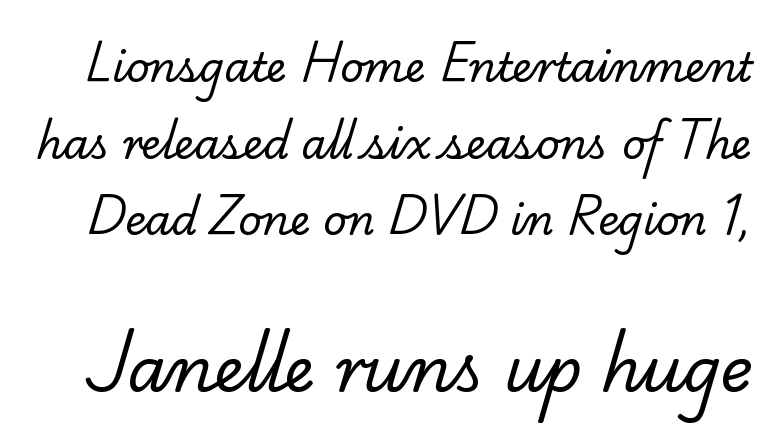
Stem width sits at or under what a default text font uses. The horizontal fit of the characters is conventional and even. Character widths vary here, with narrow letters taking less room than wide ones. Two sizes are in play, and the larger belongs to the second block. Just letters on the line, the space beneath them empty.
